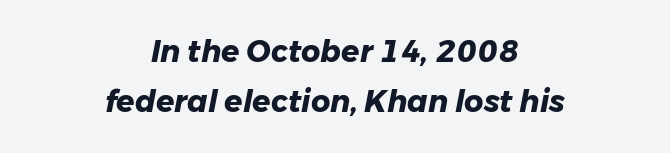
{"italic": "yes", "lean": "right", "slant_degrees": 11, "bold": "yes", "weight": "heavy", "width": "normal", "stroke_contrast": "low", "x_height": "medium", "monospaced": "no", "underline": "no", "align": "center", "line_spacing": "normal", "line_spacing_ratio": 1.67, "letter_spacing": "normal", "letter_spacing_em": 0.0, "glyph_px": 30}
